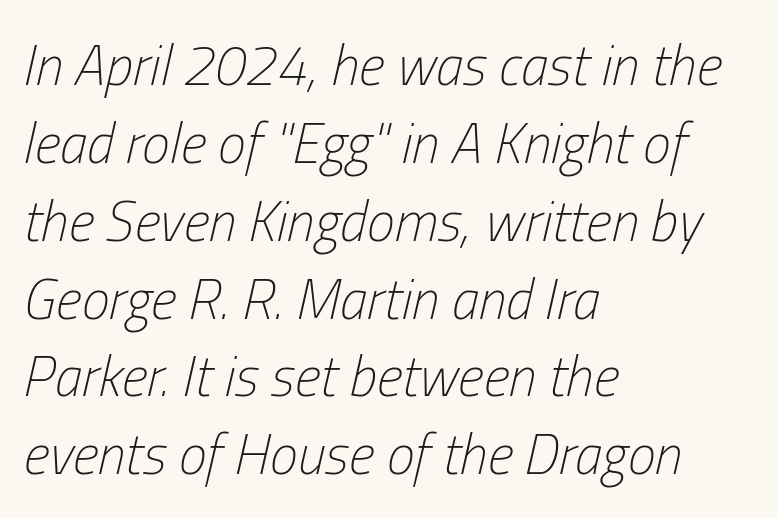
{"italic": "yes", "lean": "right", "slant_degrees": 13, "bold": "no", "weight": "light", "width": "condensed", "stroke_contrast": "low", "x_height": "medium", "monospaced": "no", "underline": "no", "align": "left", "line_spacing": "normal", "line_spacing_ratio": 1.39, "letter_spacing": "normal", "letter_spacing_em": 0.0, "glyph_px": 56}
